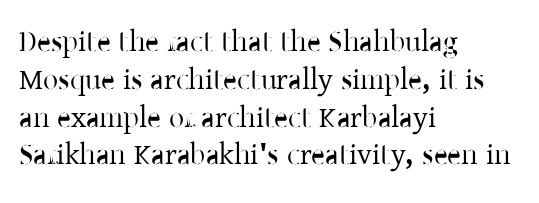
I'd call this a serif setting — the letters wear small feet. The rendering uses natural spacing where letterforms have individual widths. The baseline area is clear. In terms of posture, this sample is upright. This sample keeps an unexceptional amount of space between lines.
